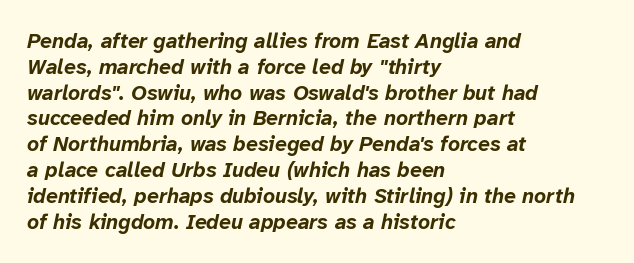
Q: Is the text bold? A: Yes.
Q: Is the text italic (slanted)? A: Yes, it leans right by about 12 degrees.
Q: Is the text underlined? A: No.
Q: How is the paragraph aligned? A: Left-aligned.
Q: Is the spacing between letters normal or unusually wide? A: Normal.
